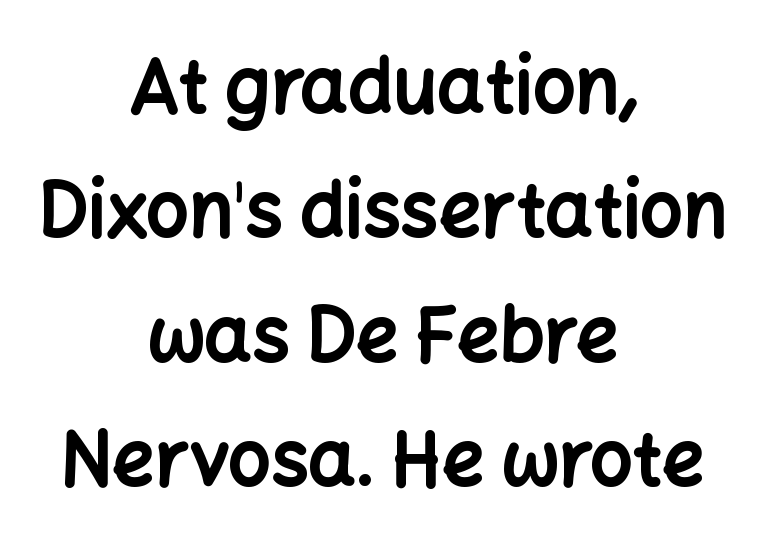
{"serif": "no", "italic": "no", "bold": "yes", "weight": "bold", "width": "normal", "stroke_contrast": "low", "x_height": "medium", "monospaced": "no", "underline": "no", "align": "center", "line_spacing": "normal", "line_spacing_ratio": 1.66, "letter_spacing": "normal", "letter_spacing_em": 0.0, "glyph_px": 75}
